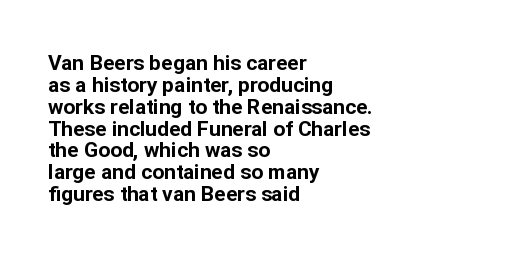
The image shows 21 px bold type, upright; set left-aligned, tight line spacing (1.04x), normal letter spacing, not underlined.
